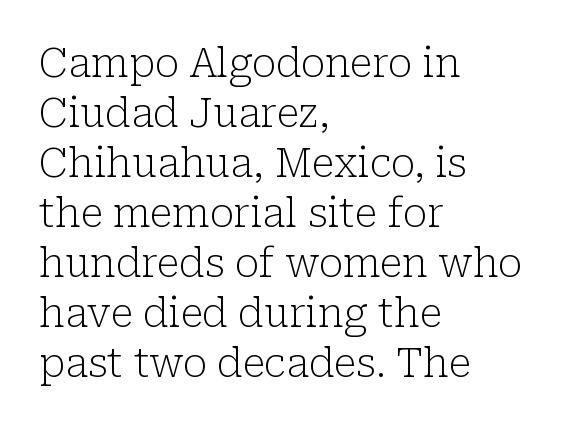
Q: Is the text bold? A: No.
Q: Is the text italic (slanted)? A: No, it is upright.
Q: Is the typeface a serif or a sans-serif typeface? A: Serif.
Q: Is the text underlined? A: No.
Q: How is the paragraph aligned? A: Left-aligned.
Q: Is the spacing between letters normal or unusually wide? A: Normal.
Q: Is the spacing between lines tight, normal or loose? A: Normal.
Q: Width (condensed, normal, or wide)? A: Normal.
Q: Stroke contrast? A: Low.
Q: x-height? A: Medium.
Q: Monospaced? A: No.
